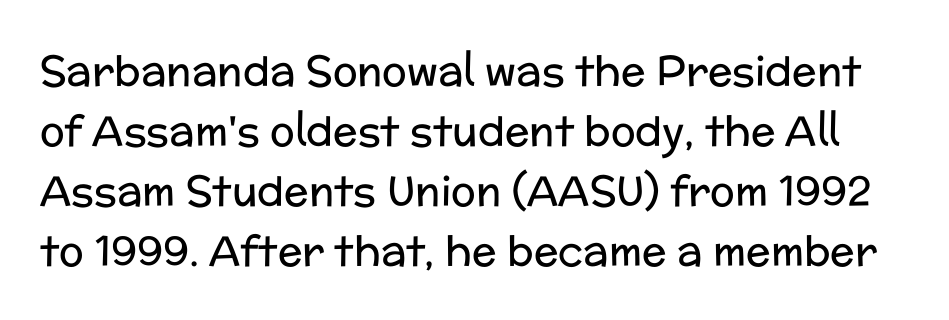
The image shows 41 px regular-weight sans-serif type, upright; set normal line spacing (1.46x), normal letter spacing, not underlined; low stroke contrast and a medium x-height.
